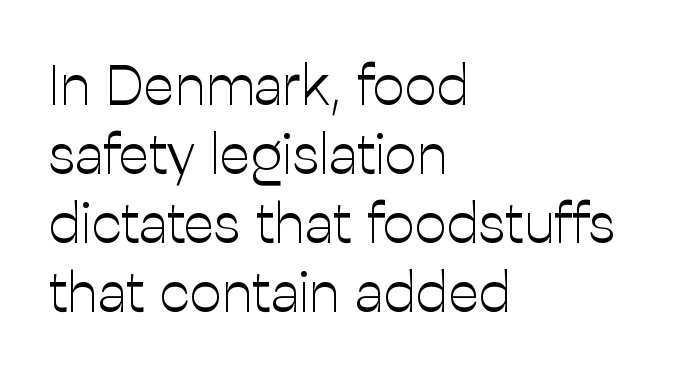
Q: Is the text bold? A: No.
Q: Is the text italic (slanted)? A: No, it is upright.
Q: Is the typeface a serif or a sans-serif typeface? A: Sans-serif.
Q: Is the text underlined? A: No.
Q: How is the paragraph aligned? A: Left-aligned.
Q: Is the spacing between letters normal or unusually wide? A: Normal.
Q: Width (condensed, normal, or wide)? A: Normal.
Q: Stroke contrast? A: Low.
Q: x-height? A: Medium.
Q: Monospaced? A: No.
